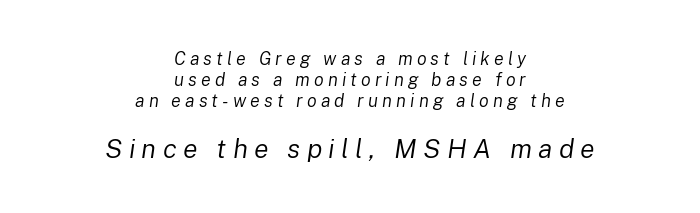
Caption: face not bold, strokes unweighted. Inter-character spacing is expanded well beyond the font's built-in metrics. The space directly below the letters is spotless. Is the type slanted? Yes — the strokes lean at a clear angle. If you folded the block vertically in half, each line would mirror itself in length. The more generous point size was reserved for the lower chunk.
